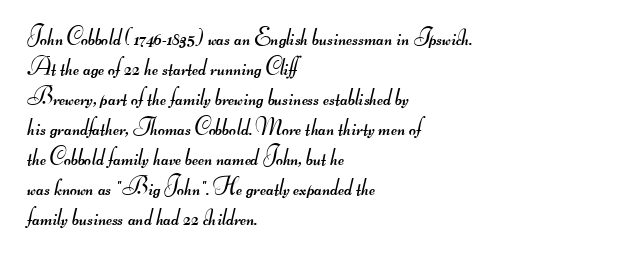
Q: Is the text bold? A: No.
Q: Is the text underlined? A: No.
Q: How is the paragraph aligned? A: Left-aligned.
Q: Is the spacing between letters normal or unusually wide? A: Normal.
Q: Is the spacing between lines tight, normal or loose? A: Normal.
